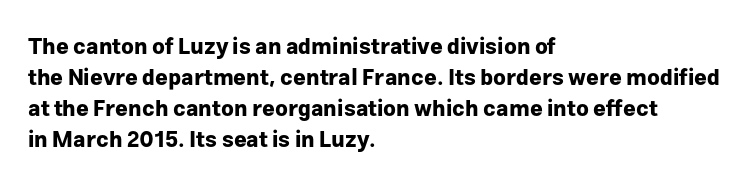
Ordinary non-slanted type is in use. The space between consecutive lines is moderate. The strokes are fattened all the way to bold. No extra tracking has been applied to these lines. Quick note: underline off. The typesetter chose a ragged-right arrangement here.
